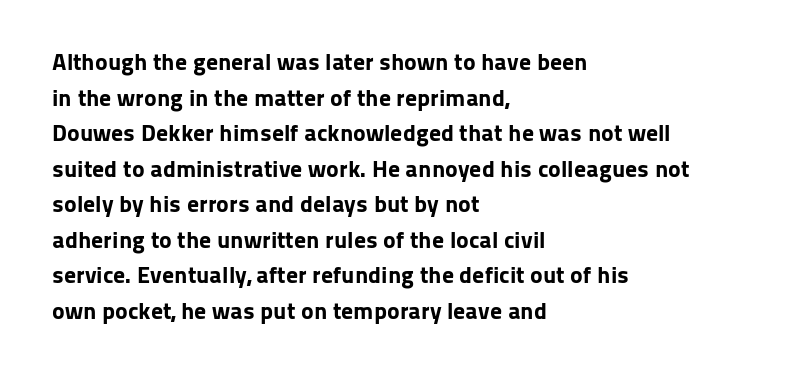
{"italic": "no", "bold": "yes", "underline": "no", "align": "left", "line_spacing": "normal", "line_spacing_ratio": 1.48, "letter_spacing": "normal", "letter_spacing_em": 0.0, "glyph_px": 24}
